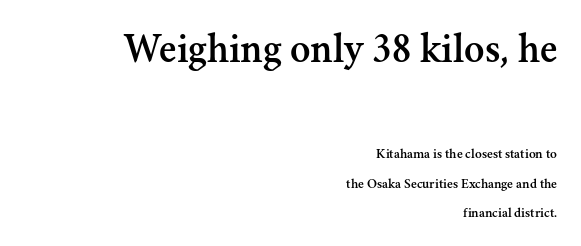
The composition opens big and finishes small. Each letter's strokes conclude with small projecting serifs. The letters stand straight up with perfectly vertical stems. In terms of leading, this rendering errs on the spacious side.
